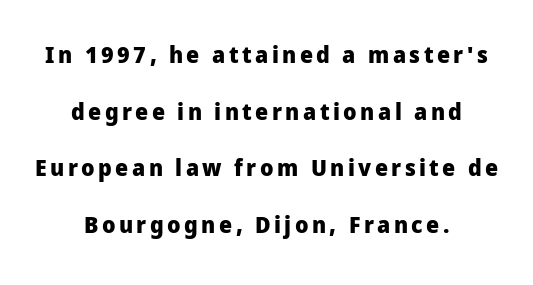
The image shows 23 px bold type, upright; set centered, loose line spacing (2.46x), not underlined.
